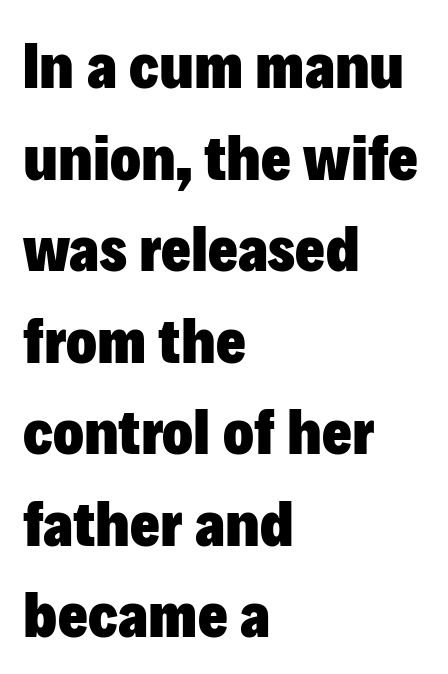
{"serif": "no", "italic": "no", "bold": "yes", "weight": "heavy", "width": "normal", "stroke_contrast": "low", "x_height": "medium", "monospaced": "no", "underline": "no", "align": "left", "line_spacing": "normal", "line_spacing_ratio": 1.43, "letter_spacing": "normal", "letter_spacing_em": 0.0, "glyph_px": 64}
